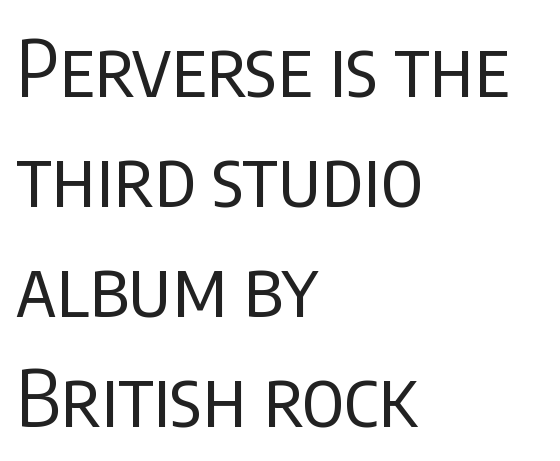
Regular leading. The face used here is proportionally spaced, like ordinary book or web type. It's the straight-up-and-down kind of type. The weight tops out at a normal text grade.
